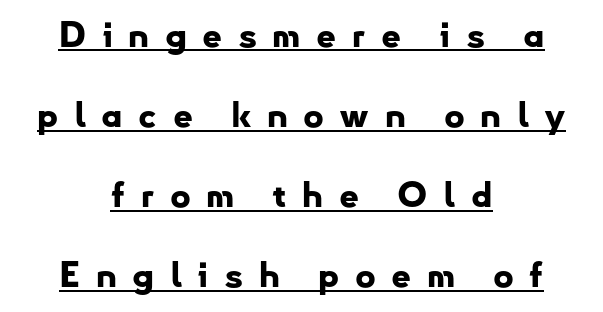
{"serif": "no", "italic": "no", "bold": "yes", "weight": "bold", "width": "normal", "stroke_contrast": "low", "x_height": "small", "monospaced": "no", "underline": "yes", "align": "center", "line_spacing": "loose", "line_spacing_ratio": 2.29, "letter_spacing": "wide", "letter_spacing_em": 0.44, "glyph_px": 35}
